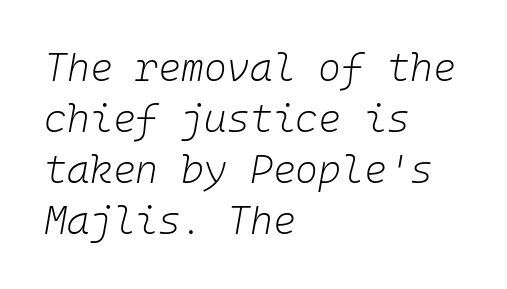
This sample keeps an unexceptional amount of space between lines. Characters are canted at an angle relative to the baseline's perpendicular. You could count columns in this text — the font is strictly monospaced. This rendering leaves character spacing at its baseline value. The ragged edge is on the right, which tells us the setting is flush left. Plain, unruled lines of type.
